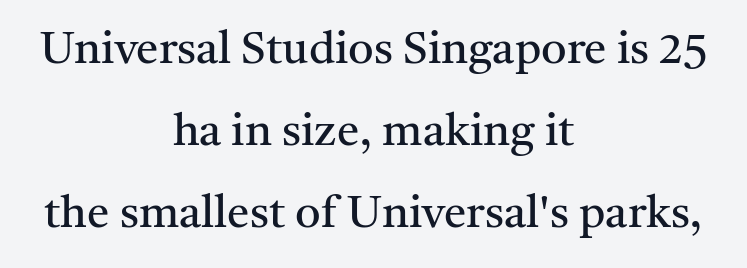
The image shows 45 px regular-weight serif type, upright; set centered, line spacing 1.82x, normal letter spacing, not underlined; medium stroke contrast and a medium x-height.
